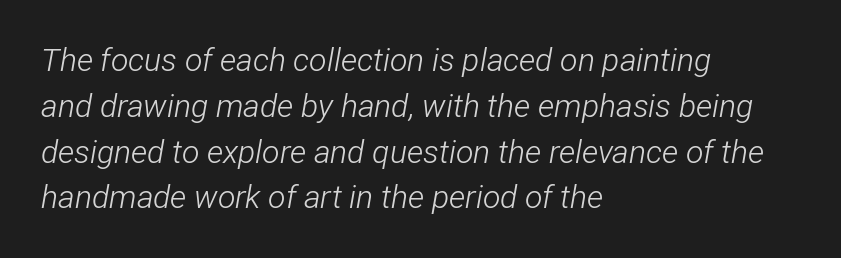
The image shows 32 px light, condensed type, italic (leaning right); set left-aligned, normal line spacing (1.43x), normal letter spacing, not underlined; low stroke contrast and a medium x-height.
